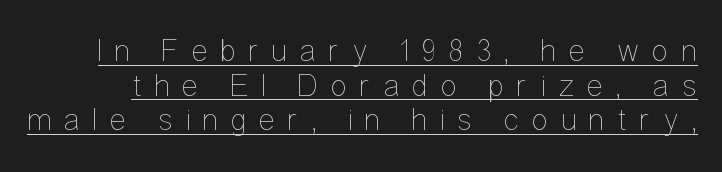
The image shows 32 px thin, condensed type, upright; set tight line spacing (1.08x), unusually wide letter spacing (+0.38 em), underlined; low stroke contrast and a medium x-height.
